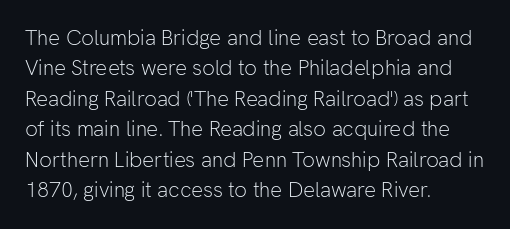
Q: Is the text bold? A: No.
Q: Is the text italic (slanted)? A: No, it is upright.
Q: Is the text underlined? A: No.
Q: How is the paragraph aligned? A: Left-aligned.
Q: Is the spacing between letters normal or unusually wide? A: Normal.
Q: Is the spacing between lines tight, normal or loose? A: Normal.
